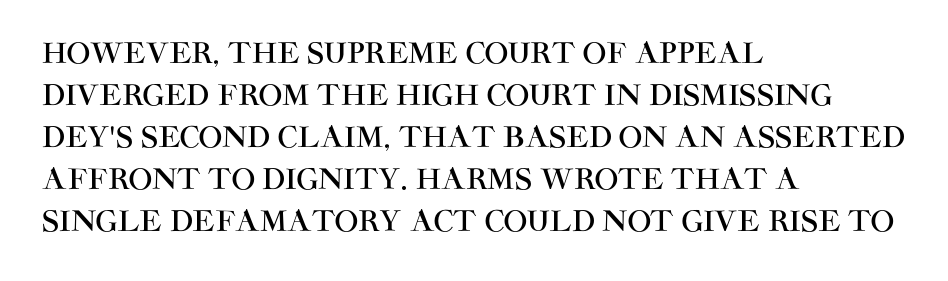
This rendering leaves character spacing at its baseline value. Leading matches the norm, producing a regular column. Any mark beneath the type? The region is blank. Upright lettering throughout. The characters display no serif detailing; their extremities are plain. Spacing verdict: proportional, widths tailored to each character.
